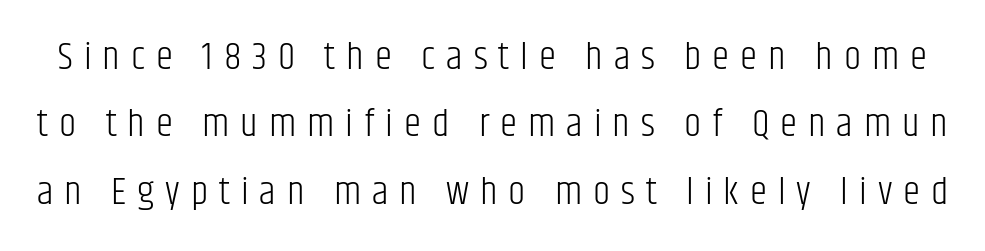
The passage shown is typed in a proportional face where columns would drift. The characters display no serif detailing; their extremities are plain. The glyphs are unaccompanied by any horizontal stroke below them. The face looks like a standard text weight, possibly lighter.
